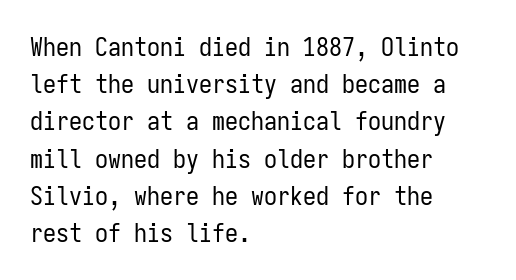
The rendering anchors every line to the left-hand side. A clean baseline with only descenders dipping below it. No chunkiness to these letters — they're not bold. Leading matches the norm, producing a regular column. Ascenders rise straight up at ninety degrees. Nobody touched the tracking dial on this one.
